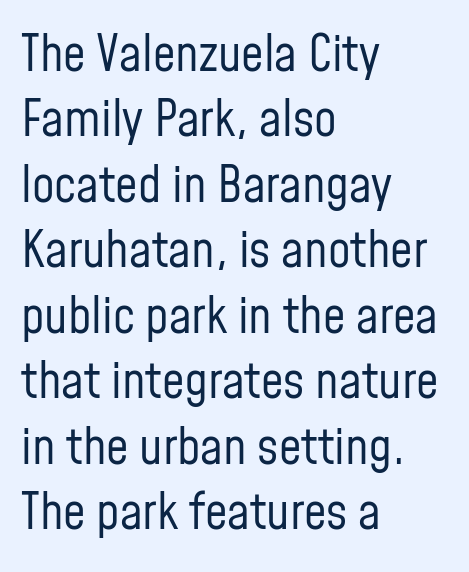
The image shows 50 px regular-weight, condensed sans-serif type, upright; set left-aligned, normal line spacing (1.31x), normal letter spacing, not underlined; low stroke contrast and a medium x-height.
